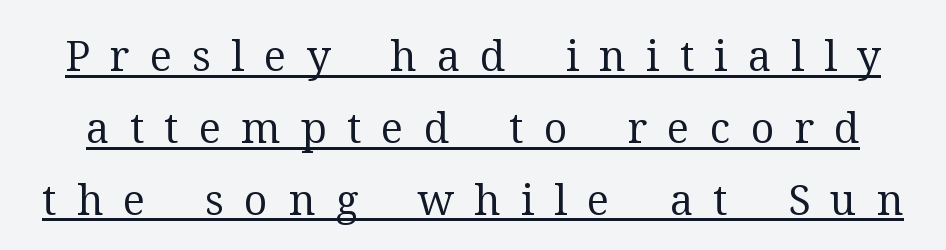
The image shows 42 px regular-weight serif type, upright; set line spacing 1.71x, unusually wide letter spacing (+0.48 em), underlined; medium stroke contrast and a medium x-height.
